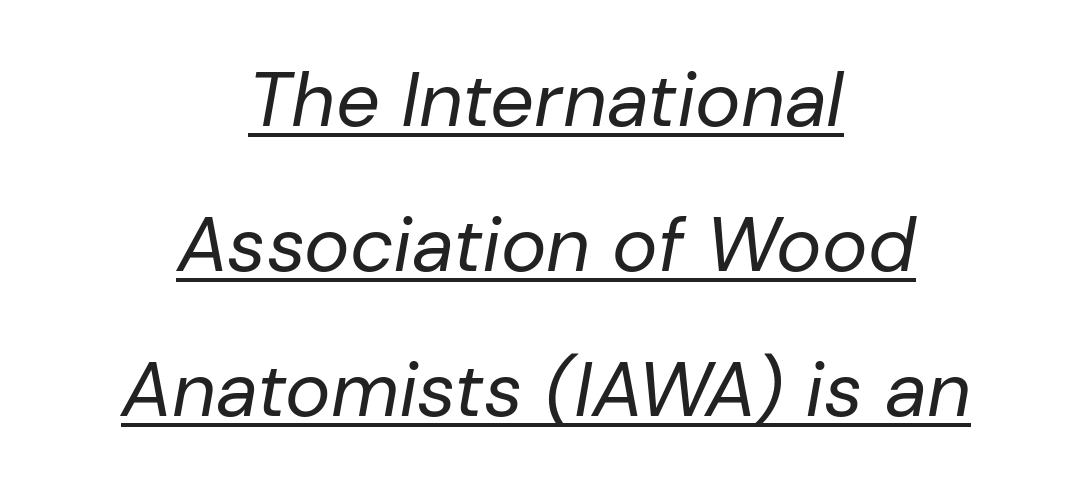
The strokes are not fattened; the text isn't bold. Tracking here is standard; glyphs follow each other at the usual distance. Descenders here cross a horizontal rule under the line. A typesetter would call this proportional, since set widths differ per character. Line starts and ends both wander, symmetrically.
